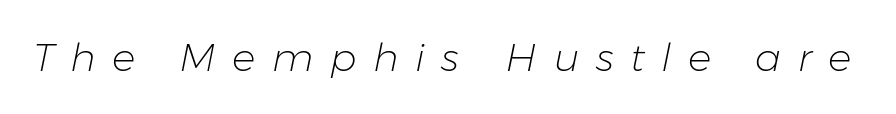
Q: Is the text bold? A: No.
Q: Is the text italic (slanted)? A: Yes, it leans right by about 11 degrees.
Q: Is the text underlined? A: No.
Q: Is the spacing between letters normal or unusually wide? A: Unusually wide.
Q: Width (condensed, normal, or wide)? A: Normal.
Q: Stroke contrast? A: Low.
Q: x-height? A: Medium.
Q: Monospaced? A: No.
